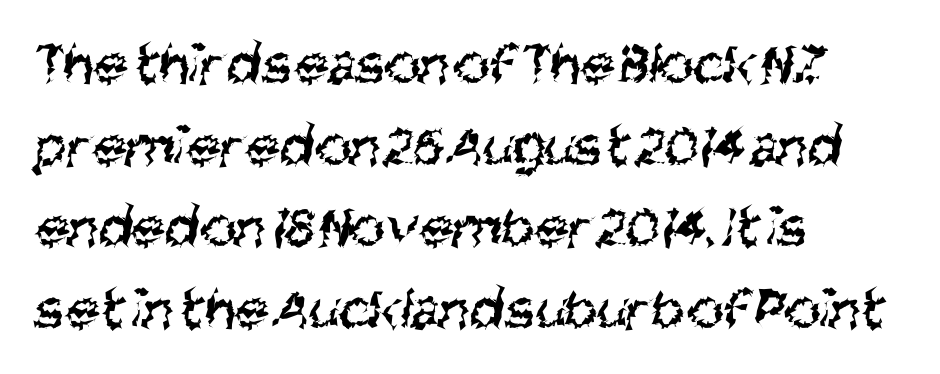
The image shows 61 px regular-weight, condensed sans-serif type; set left-aligned, normal line spacing (1.34x), normal letter spacing, not underlined; medium stroke contrast and a large x-height.
